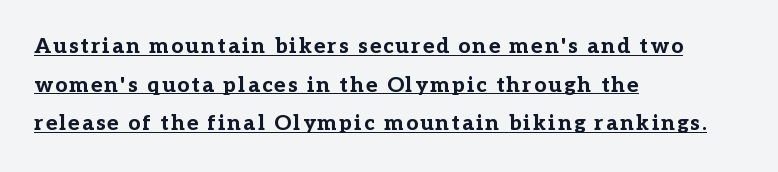
{"italic": "no", "bold": "yes", "underline": "yes", "align": "left", "line_spacing_ratio": 1.84, "glyph_px": 21}
